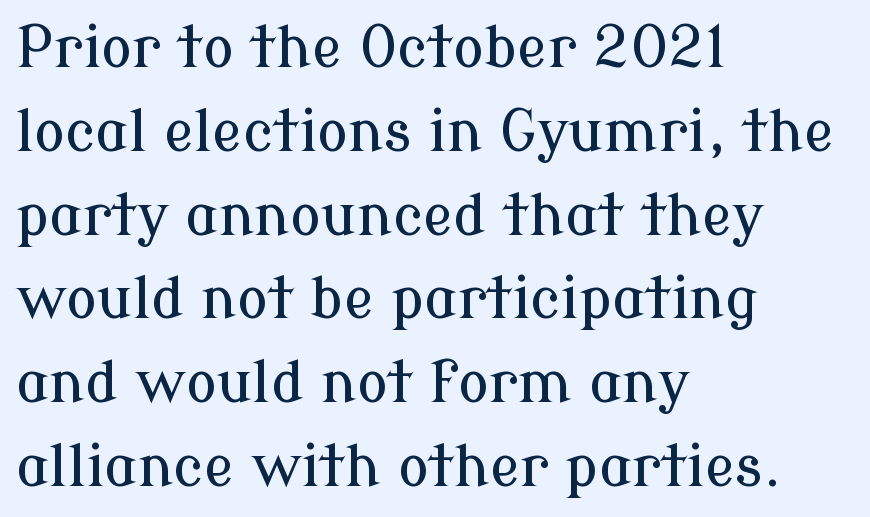
The image shows 57 px serif type, upright; set left-aligned, normal line spacing (1.47x), normal letter spacing, not underlined; low stroke contrast and a medium x-height.
